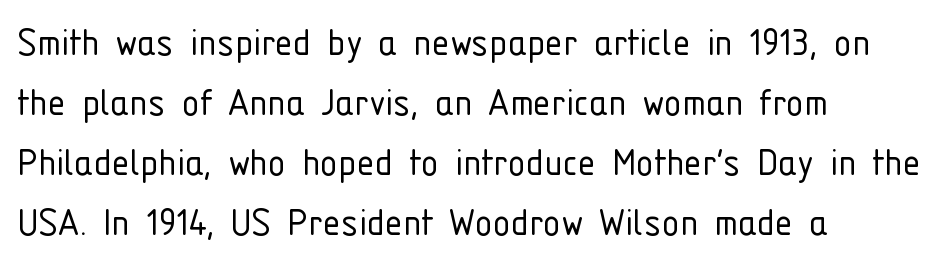
The image shows 45 px light, condensed sans-serif type, upright; set left-aligned, normal line spacing (1.33x), normal letter spacing, not underlined; low stroke contrast and a medium x-height.
